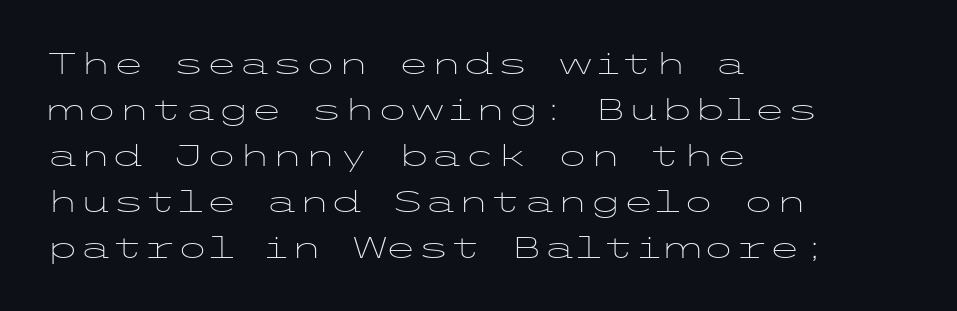
The image shows 30 px light, wide sans-serif type, upright; set left-aligned, normal line spacing (1.53x), normal letter spacing, not underlined; low stroke contrast and a medium x-height.
